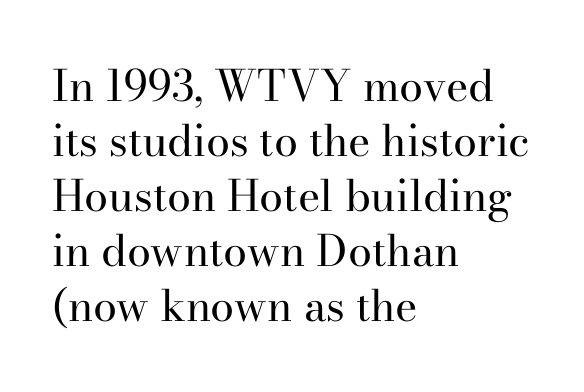
Q: Is the text bold? A: No.
Q: Is the text italic (slanted)? A: No, it is upright.
Q: Is the typeface a serif or a sans-serif typeface? A: Serif.
Q: Is the text underlined? A: No.
Q: How is the paragraph aligned? A: Left-aligned.
Q: Is the spacing between letters normal or unusually wide? A: Normal.
Q: Is the spacing between lines tight, normal or loose? A: Normal.
Q: Width (condensed, normal, or wide)? A: Normal.
Q: Stroke contrast? A: High.
Q: x-height? A: Small.
Q: Monospaced? A: No.
